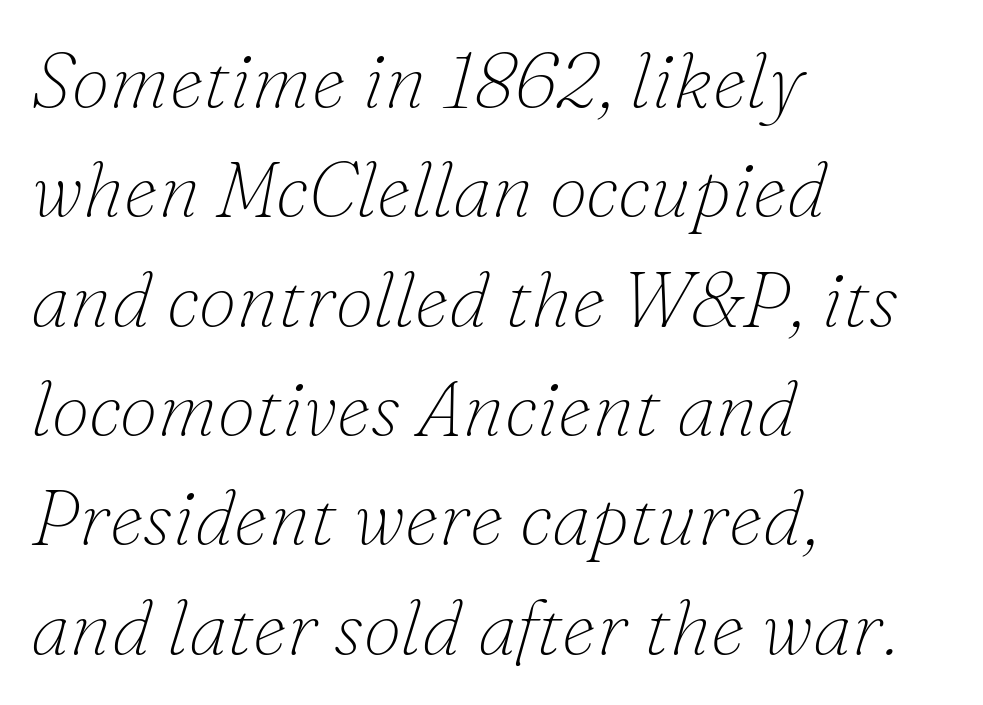
The image shows 77 px thin serif type, italic (leaning right); set left-aligned, normal line spacing (1.42x), normal letter spacing, not underlined; low stroke contrast and a small x-height.
